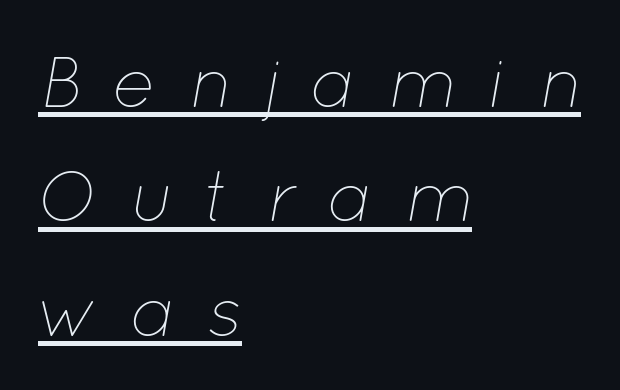
This rendering uses left alignment, leaving the right contour irregular. The rendering uses natural spacing where letterforms have individual widths. Each stroke keeps to a modest, everyday thickness or less. Successive baselines arrive at the customary interval. The specimen reads as italic at a glance. Someone cranked the tracking dial way up on this one.
